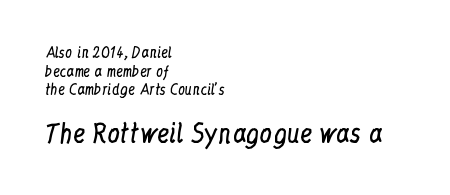
Reading down the column, the eye jumps a familiar distance to each next line. A clean baseline with only descenders dipping below it. Small over large — that's the arrangement of the two blocks here. The passage shown is not bold in any degree. Default kerning and tracking; the words read as compact shapes.
